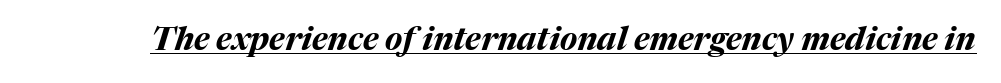
Proportional: the letters do not fall into vertical columns. The letterforms sit shoulder to shoulder at normal distance. Is the type bold? Yes — the strokes are clearly thick and heavy. You can see a thin bar hugging the bottom of the glyphs. The lettering tilts uniformly, giving the passage an italic look.
